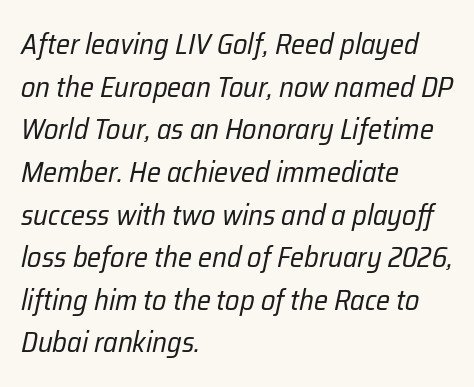
Q: Is the text bold? A: No.
Q: Is the text italic (slanted)? A: Yes, it leans right by about 12 degrees.
Q: Is the text underlined? A: No.
Q: How is the paragraph aligned? A: Left-aligned.
Q: Is the spacing between letters normal or unusually wide? A: Normal.
Q: Is the spacing between lines tight, normal or loose? A: Normal.
Q: Width (condensed, normal, or wide)? A: Condensed.
Q: Stroke contrast? A: Low.
Q: x-height? A: Medium.
Q: Monospaced? A: No.
